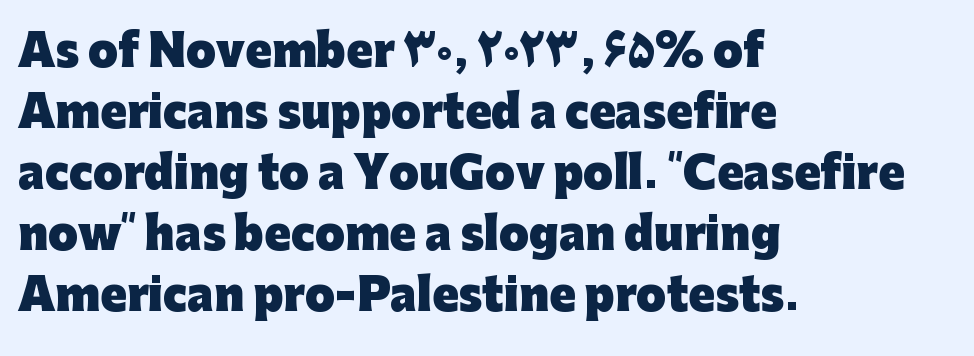
Typeset ragged right — the left edge is the straight one. Here the designer chose a conventional face with non-uniform glyph widths. Leading: standard. To sum up the face: it is a sans, with no serifs.
